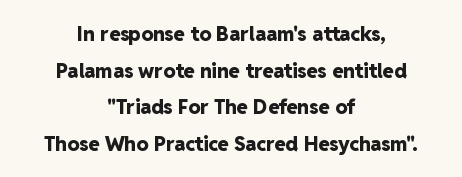
Q: Is the text bold? A: Yes.
Q: Is the text italic (slanted)? A: No, it is upright.
Q: Is the text underlined? A: No.
Q: How is the paragraph aligned? A: Centered.
Q: Is the spacing between letters normal or unusually wide? A: Normal.
